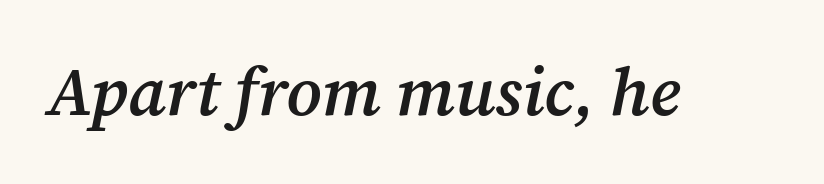
Stems and bowls a touch heavier than normal — semibold. The space directly below the letters is spotless. You could call the tracking neutral — neither tight nor loose. The face used here is seriffed, in the tradition of book romans.
